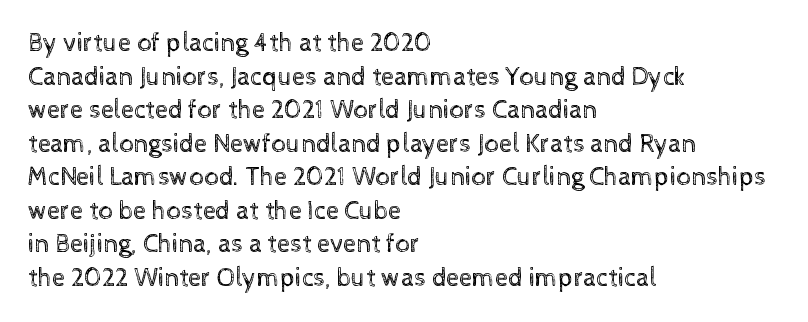
Q: Is the text bold? A: No.
Q: Is the text italic (slanted)? A: No, it is upright.
Q: Is the text underlined? A: No.
Q: How is the paragraph aligned? A: Left-aligned.
Q: Is the spacing between letters normal or unusually wide? A: Normal.
Q: Is the spacing between lines tight, normal or loose? A: Normal.
